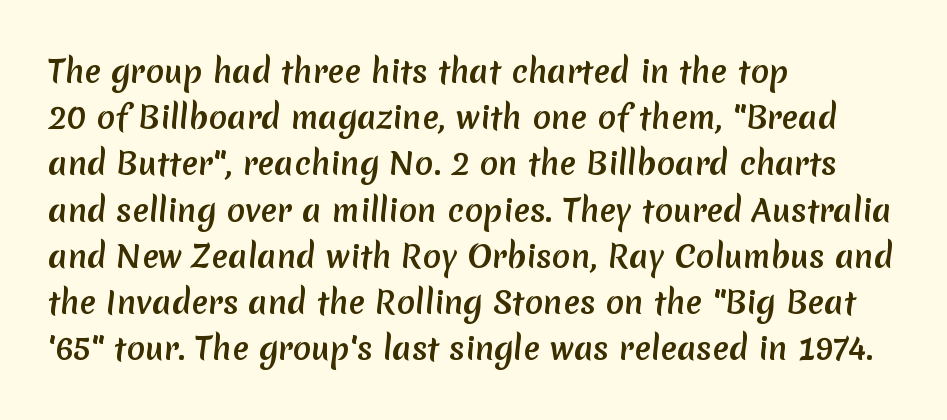
{"serif": "no", "bold": "yes", "weight": "semibold", "width": "normal", "stroke_contrast": "low", "x_height": "medium", "monospaced": "no", "underline": "no", "align": "left", "line_spacing": "normal", "line_spacing_ratio": 1.49, "letter_spacing": "normal", "letter_spacing_em": 0.0, "glyph_px": 31}
